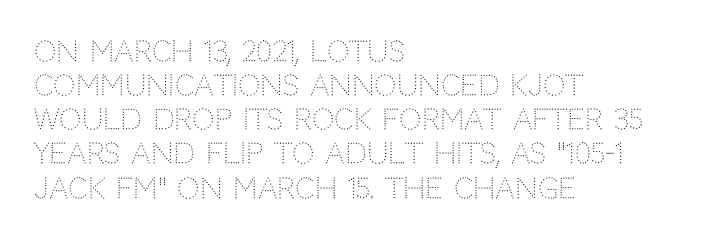
Q: Is the text bold? A: No.
Q: Is the text italic (slanted)? A: No, it is upright.
Q: Is the typeface a serif or a sans-serif typeface? A: Sans-serif.
Q: Is the text underlined? A: No.
Q: How is the paragraph aligned? A: Left-aligned.
Q: Is the spacing between letters normal or unusually wide? A: Normal.
Q: Width (condensed, normal, or wide)? A: Normal.
Q: Stroke contrast? A: Low.
Q: x-height? A: Large.
Q: Monospaced? A: No.
